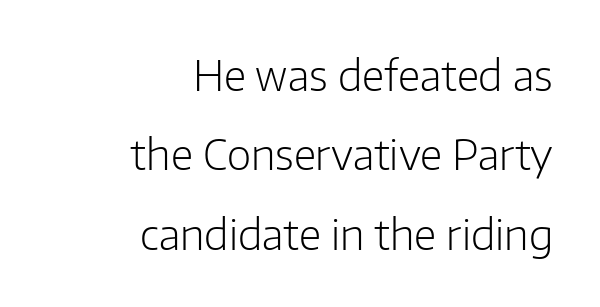
The area under the type is left untouched. Characters follow at the spacing the type designer built in. Line endings align vertically; line beginnings do not. Counters stay open thanks to moderate or lighter strokes. Check where the strokes stop: nothing finishes them off — pure sans. This is the regular roman posture of the typeface.
